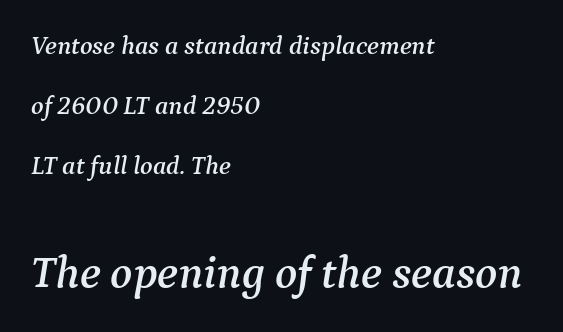
{"serif": "yes", "italic": "yes", "lean": "right", "slant_degrees": 9, "width": "normal", "stroke_contrast": "medium", "x_height": "medium", "monospaced": "no", "underline": "no", "align": "left", "line_spacing": "loose", "line_spacing_ratio": 2.3, "letter_spacing": "normal", "letter_spacing_em": 0.0, "larger_block": "second", "size_ratio": 1.77, "glyph_px": 46}
